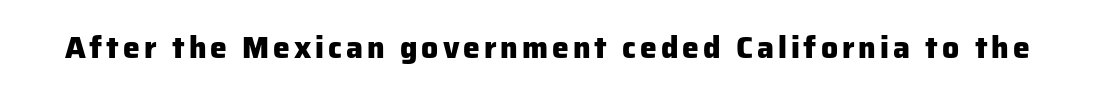
The glyphs in this specimen are sans serif. Anything drawn beneath the words? Only blank space. Posture: upright roman. Is this a fixed-width face? No — the glyphs have proportional, varying widths. A full-strength bold gives these letters their thick strokes.
